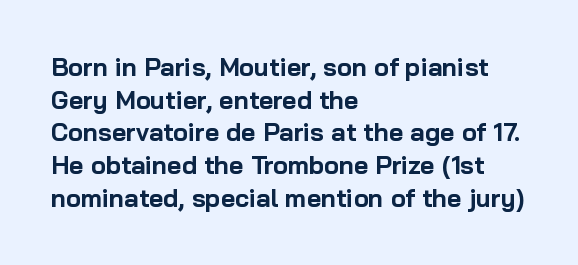
{"italic": "no", "bold": "yes", "underline": "no", "align": "left", "line_spacing": "normal", "line_spacing_ratio": 1.31, "letter_spacing": "normal", "letter_spacing_em": 0.0, "glyph_px": 25}
